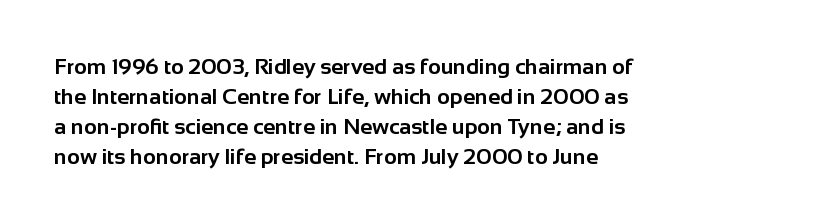
Q: Is the text bold? A: Yes.
Q: Is the text italic (slanted)? A: No, it is upright.
Q: Is the text underlined? A: No.
Q: How is the paragraph aligned? A: Left-aligned.
Q: Is the spacing between letters normal or unusually wide? A: Normal.
Q: Is the spacing between lines tight, normal or loose? A: Normal.
